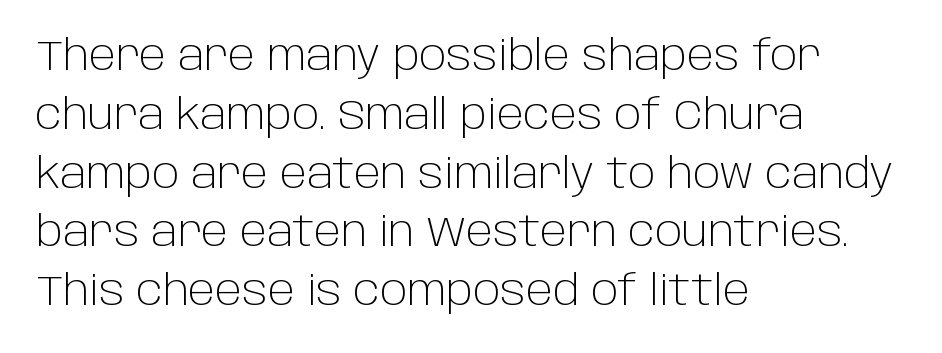
The image shows 42 px light sans-serif type, upright; set left-aligned, normal line spacing (1.4x), normal letter spacing, not underlined; low stroke contrast and a large x-height.
